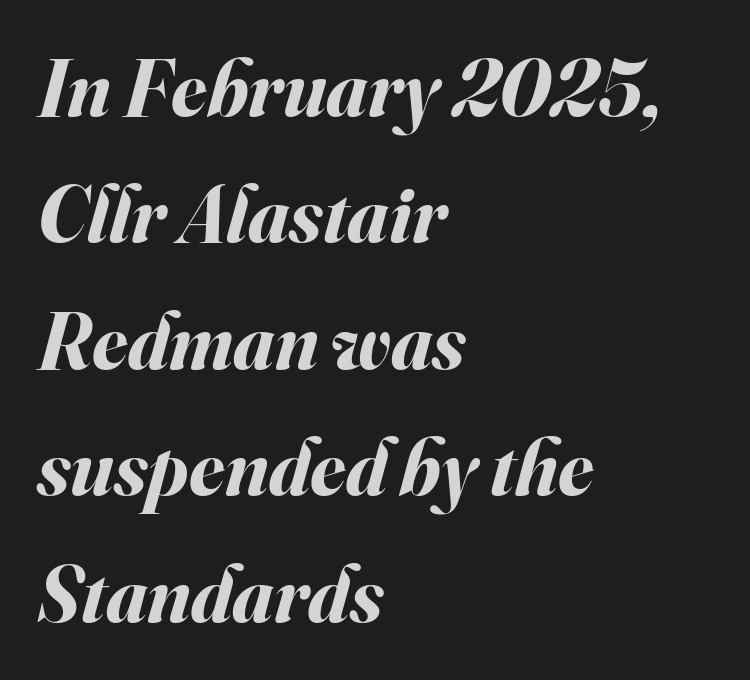
The image shows 80 px bold type, italic (leaning right); set left-aligned, normal line spacing (1.58x), normal letter spacing, not underlined; medium stroke contrast and a small x-height.
